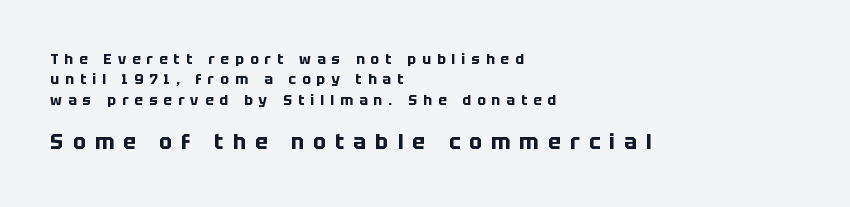
The image shows 21 px bold type, upright; set left-aligned, normal line spacing (1.46x), unusually wide letter spacing (+0.44 em), not underlined; the second (bottom) block is 1.5x larger.
